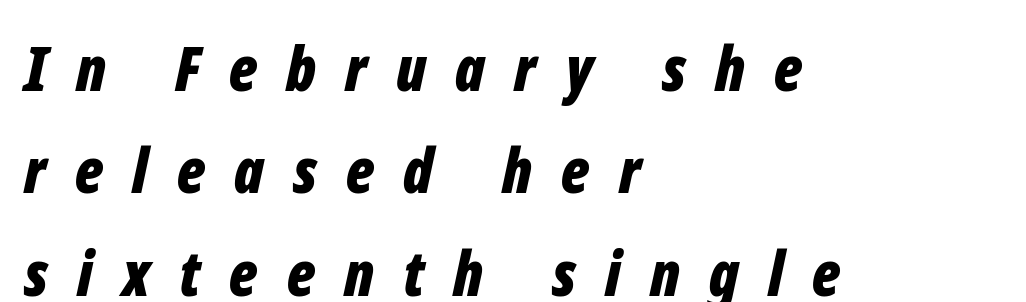
Its strokes are broad and dark, the hallmark of bold type. This sample has the flowing, uneven cadence of proportional lettering. Vertically, the passage feels balanced, rows spaced as you'd expect. Tracking here is generous; glyphs stand well apart from one another.
